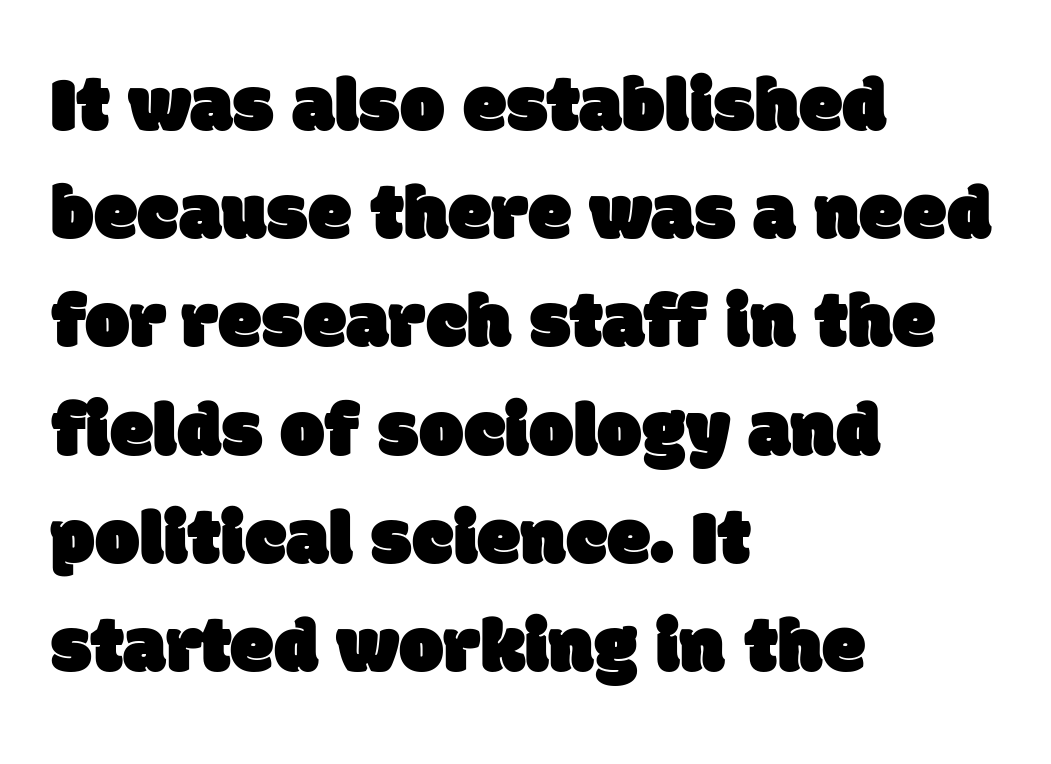
{"serif": "no", "width": "normal", "stroke_contrast": "low", "x_height": "large", "monospaced": "no", "underline": "no", "align": "left", "line_spacing": "normal", "line_spacing_ratio": 1.37, "letter_spacing": "normal", "letter_spacing_em": 0.0, "glyph_px": 79}
